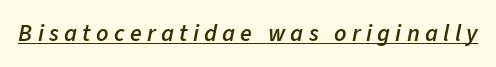
The image shows 24 px text type, italic (leaning right); set unusually wide letter spacing (+0.22 em), underlined.
